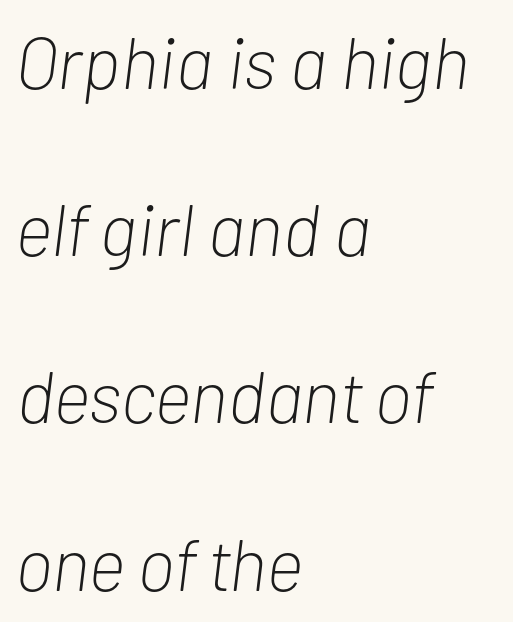
Alignment: flush left. Look at the tracking — it's just the regular setting, nothing added. The space beneath each line is pristine and unruled. No chunkiness to these letters — they're not bold. Rows of type keep a wide berth in the vertical direction.
